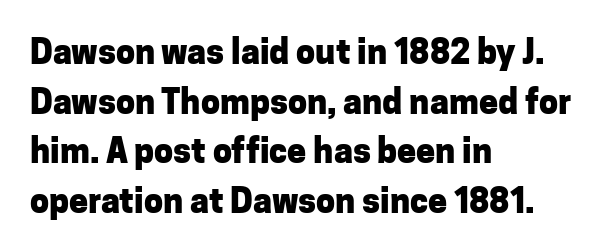
The characters display no serif detailing; their extremities are plain. Do the characters align in a grid? No, the font is proportional. If you measured baseline to baseline, you'd find a middling distance. Underlining? Definitely not there. Characters follow at the spacing the type designer built in. In CSS terms this would be text-align: left.
